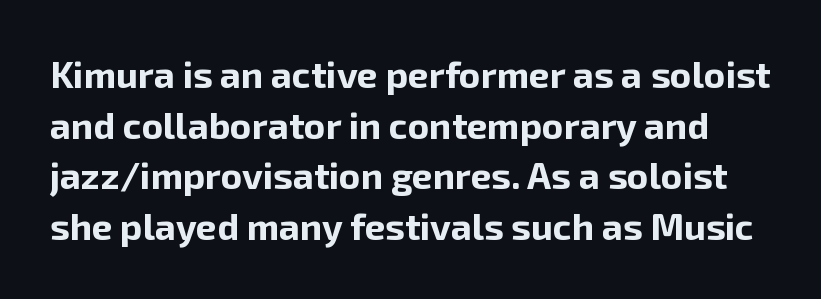
Typographically, this falls in the sans-serif category. Only glyphs here, with clear space below each row. In terms of letterspacing, this is plain default setting. Weight check: bold — yes, fully. Ascenders rise straight up at ninety degrees.
